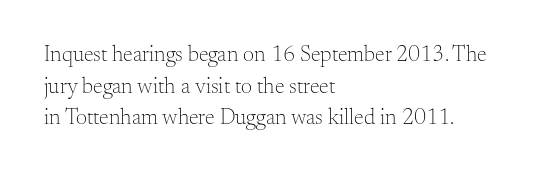
Q: Is the text bold? A: No.
Q: Is the text italic (slanted)? A: No, it is upright.
Q: Is the text underlined? A: No.
Q: How is the paragraph aligned? A: Left-aligned.
Q: Is the spacing between letters normal or unusually wide? A: Normal.
Q: Is the spacing between lines tight, normal or loose? A: Normal.
